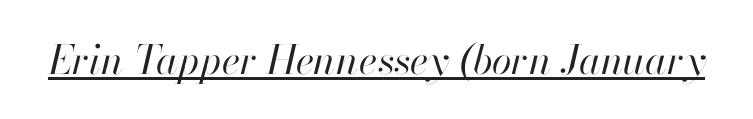
No chunkiness to these letters — they're not bold. Yep, that's italic — everything's leaning. Notice how a bar underscores the lettering throughout. Do the characters align in a grid? No, the font is proportional. The horizontal fit of the characters is conventional and even.
